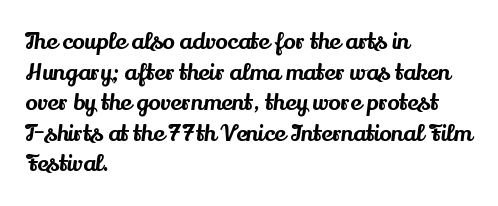
Q: Is the text italic (slanted)? A: Yes.
Q: Is the text underlined? A: No.
Q: How is the paragraph aligned? A: Left-aligned.
Q: Is the spacing between letters normal or unusually wide? A: Normal.
Q: Is the spacing between lines tight, normal or loose? A: Normal.
